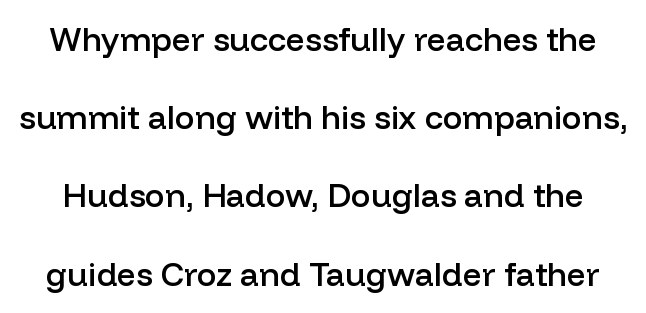
{"serif": "no", "italic": "no", "bold": "semi", "weight": "semibold", "width": "normal", "stroke_contrast": "low", "x_height": "medium", "monospaced": "no", "underline": "no", "line_spacing": "loose", "line_spacing_ratio": 2.37, "letter_spacing": "normal", "letter_spacing_em": 0.0, "glyph_px": 33}
